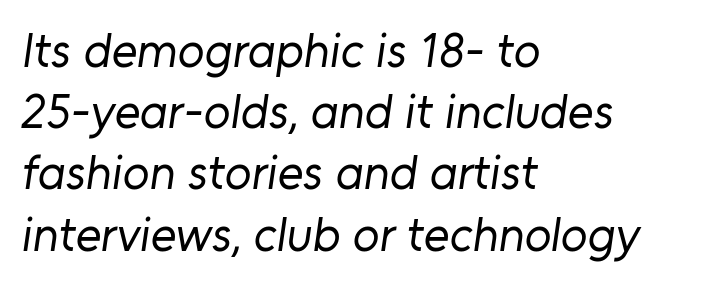
The horizontal fit of the characters is conventional and even. Classification — sans serif. Unmarked baselines from the first word to the last. The block of text has a typical density, with ordinary space between rows. The compositor pushed each line to the left boundary.
